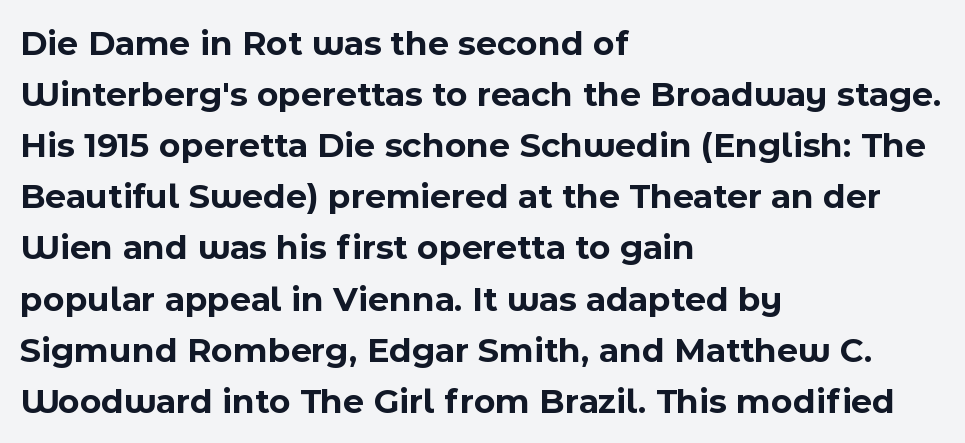
{"serif": "no", "italic": "no", "bold": "yes", "weight": "bold", "width": "normal", "x_height": "medium", "monospaced": "no", "underline": "no", "align": "left", "line_spacing": "normal", "line_spacing_ratio": 1.42, "letter_spacing": "normal", "letter_spacing_em": 0.0, "glyph_px": 36}
